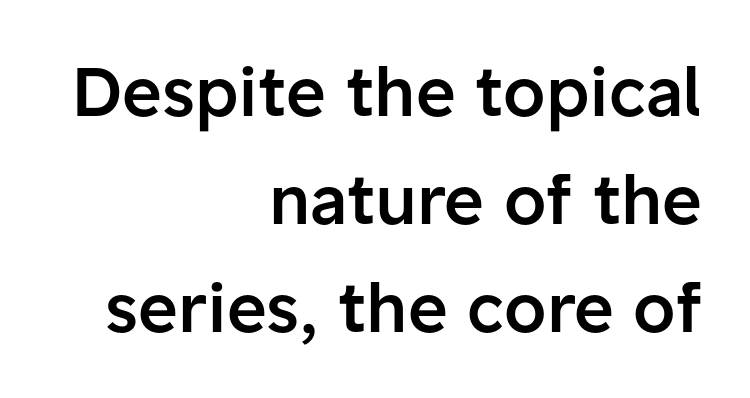
Quick note: underline off. The face used here is a sans, in the tradition of grotesques and geometrics. The rendering uses a semibold face; strokes are thickened but not to full bold. Ascenders rise straight up at ninety degrees. Horizontally, the lines are justified to the trailing edge only. Observe the ordinary spacing: letters are neighbours, not strangers.
